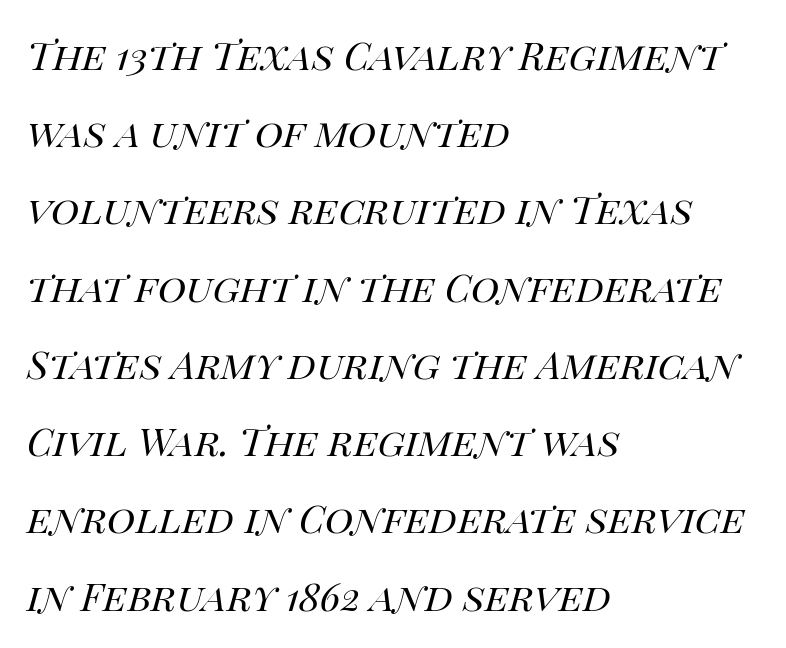
The image shows 39 px regular-weight type, italic (leaning right); set left-aligned, loose line spacing (1.98x), normal letter spacing, not underlined; high stroke contrast and a large x-height.
